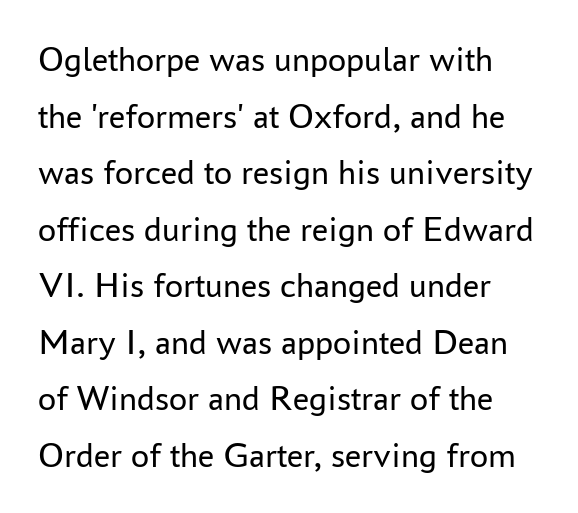
Q: Is the text bold? A: No.
Q: Is the text italic (slanted)? A: No, it is upright.
Q: Is the typeface a serif or a sans-serif typeface? A: Sans-serif.
Q: Is the text underlined? A: No.
Q: Is the spacing between letters normal or unusually wide? A: Normal.
Q: Is the spacing between lines tight, normal or loose? A: Normal.
Q: Width (condensed, normal, or wide)? A: Normal.
Q: Stroke contrast? A: Low.
Q: x-height? A: Medium.
Q: Monospaced? A: No.
